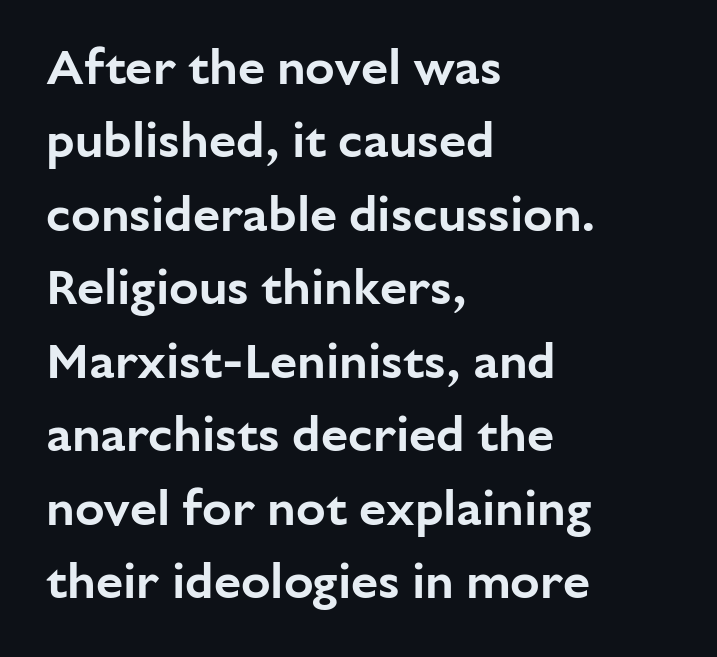
{"serif": "no", "italic": "no", "width": "normal", "stroke_contrast": "low", "x_height": "medium", "monospaced": "no", "underline": "no", "align": "left", "line_spacing": "normal", "line_spacing_ratio": 1.5, "letter_spacing": "normal", "letter_spacing_em": 0.0, "glyph_px": 49}
